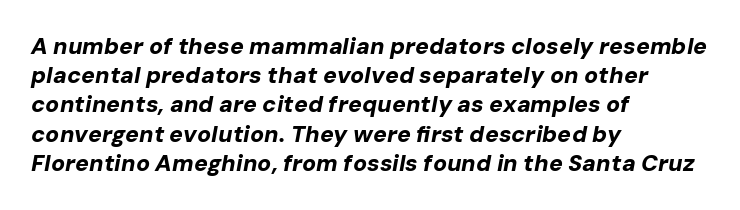
The image shows 23 px bold type, italic (leaning right); set left-aligned, normal line spacing (1.27x), normal letter spacing, not underlined.
